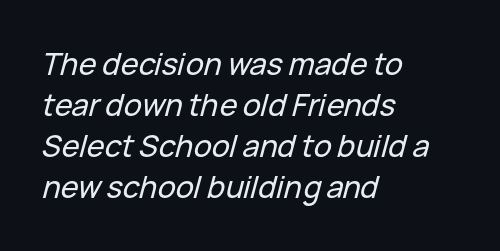
Proportional: the letters do not fall into vertical columns. Left-aligned paragraph, ragged on the right. Tracking value appears to be zero — textbook default spacing. How would I describe the line gaps? Plain and ordinary. Decoration check: the copy has no underline.
